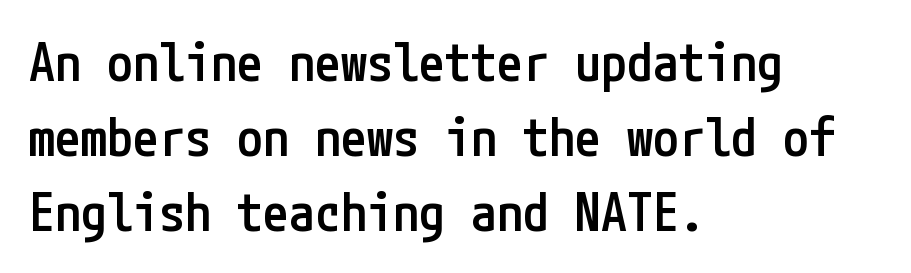
Strokes here are thickened, but only to semibold level. Left-aligned paragraph, ragged on the right. The tracking reads as untouched default to a designer's eye. A clean baseline with only descenders dipping below it. Quick note: interline space is typical.
